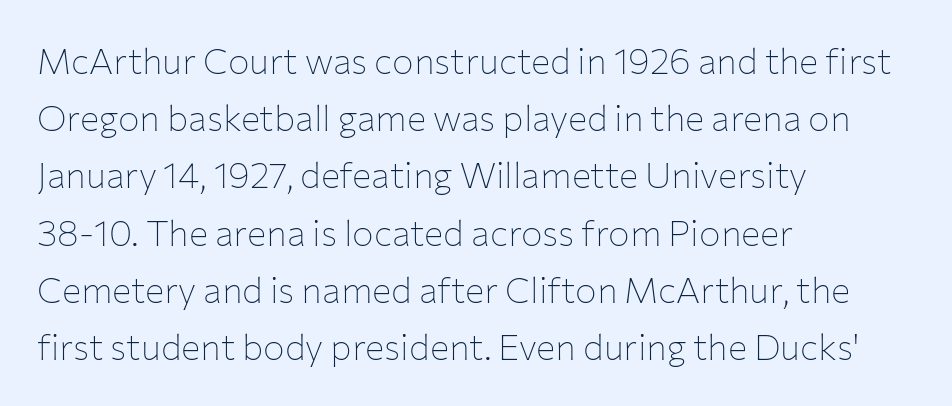
{"serif": "no", "italic": "no", "bold": "no", "weight": "thin", "width": "normal", "stroke_contrast": "low", "x_height": "medium", "monospaced": "no", "underline": "no", "align": "left", "line_spacing": "normal", "line_spacing_ratio": 1.59, "letter_spacing": "normal", "letter_spacing_em": 0.0, "glyph_px": 36}
